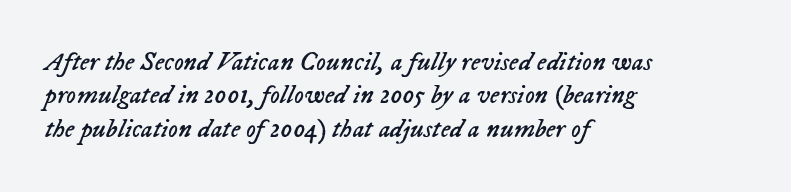
Q: Is the text bold? A: No.
Q: Is the text italic (slanted)? A: Yes, it leans right by about 23 degrees.
Q: Is the text underlined? A: No.
Q: How is the paragraph aligned? A: Left-aligned.
Q: Is the spacing between letters normal or unusually wide? A: Normal.
